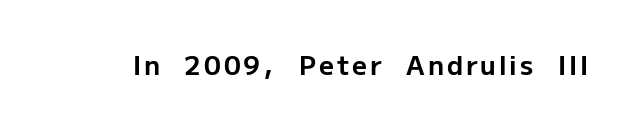
Heavy, bold letterforms. Tall strokes in this sample are plumb rather than angled. The strip under each line holds only bare page.
